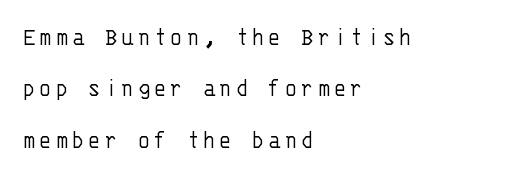
{"italic": "no", "bold": "no", "underline": "no", "align": "left", "line_spacing": "loose", "line_spacing_ratio": 1.9, "glyph_px": 27}
